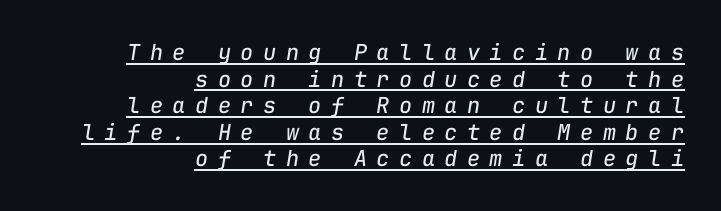
Tall strokes in this sample are angled rather than plumb. The letters look calm and open, with moderate or lighter stems. Like a heading marked for emphasis, these lines bear an underscore. A typesetter would call this heavily tracked-out type. The setting favours the right margin, as signatures and pull-quotes sometimes do.
